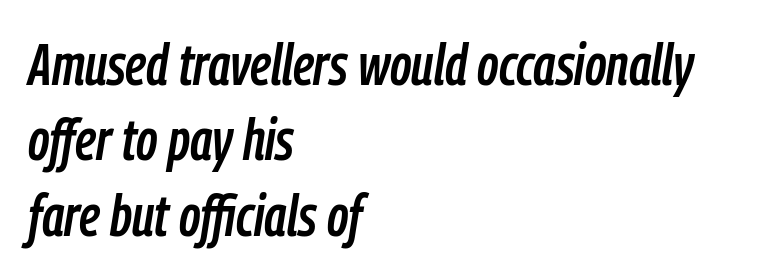
{"italic": "yes", "lean": "right", "slant_degrees": 9, "width": "condensed", "stroke_contrast": "low", "x_height": "medium", "monospaced": "no", "underline": "no", "align": "left", "line_spacing": "normal", "line_spacing_ratio": 1.3, "letter_spacing": "normal", "letter_spacing_em": 0.0, "glyph_px": 58}
